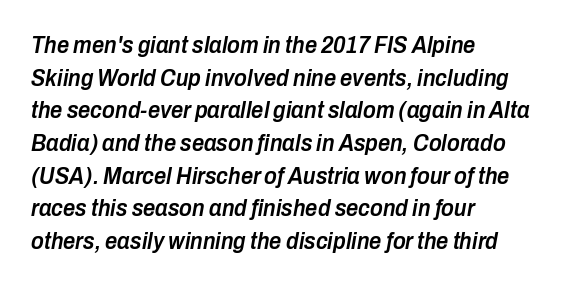
{"italic": "yes", "lean": "right", "slant_degrees": 10, "bold": "semi", "underline": "no", "align": "left", "line_spacing": "normal", "line_spacing_ratio": 1.36, "letter_spacing": "normal", "letter_spacing_em": 0.0, "glyph_px": 24}
